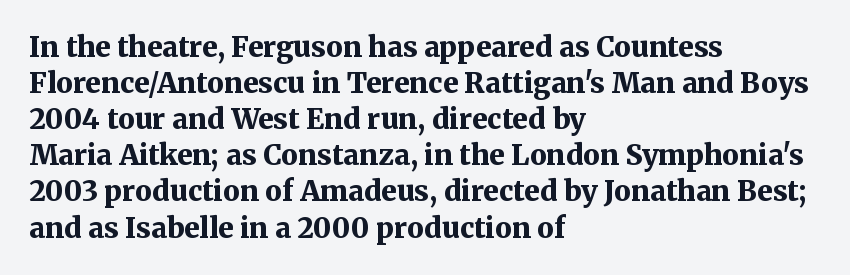
Q: Is the text bold? A: Yes.
Q: Is the text italic (slanted)? A: No, it is upright.
Q: Is the typeface a serif or a sans-serif typeface? A: Serif.
Q: Is the text underlined? A: No.
Q: How is the paragraph aligned? A: Left-aligned.
Q: Is the spacing between letters normal or unusually wide? A: Normal.
Q: Is the spacing between lines tight, normal or loose? A: Normal.
Q: Width (condensed, normal, or wide)? A: Normal.
Q: Stroke contrast? A: Medium.
Q: x-height? A: Medium.
Q: Monospaced? A: No.
